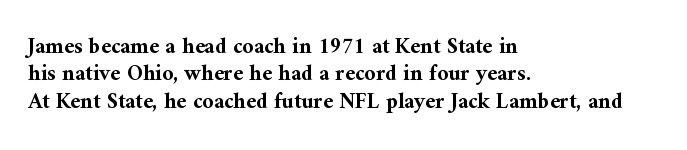
Chunky letters — that's bold for sure. Caption: standard tracking, unaltered. Descenders are the only things crossing below the line. Typeset ragged right — the left edge is the straight one. The letters stand upright; this is a roman face.
